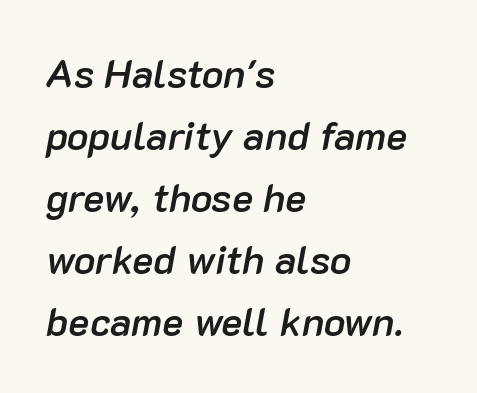
{"italic": "yes", "lean": "right", "slant_degrees": 10, "bold": "semi", "weight": "semibold", "width": "normal", "stroke_contrast": "low", "x_height": "medium", "monospaced": "no", "underline": "no", "align": "left", "line_spacing": "normal", "line_spacing_ratio": 1.55, "letter_spacing": "normal", "letter_spacing_em": 0.0, "glyph_px": 40}
